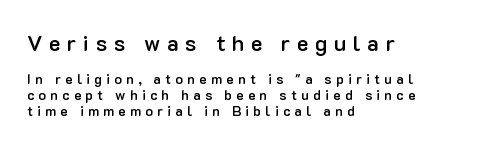
Q: Is the text bold? A: Semi-bold.
Q: Is the text italic (slanted)? A: No, it is upright.
Q: Is the text underlined? A: No.
Q: How is the paragraph aligned? A: Left-aligned.
Q: Is the spacing between letters normal or unusually wide? A: Unusually wide.
Q: Is the spacing between lines tight, normal or loose? A: Tight.
Q: Which block of text is set in a larger size, the first (top) or the second (bottom)? A: The first (top) one.
